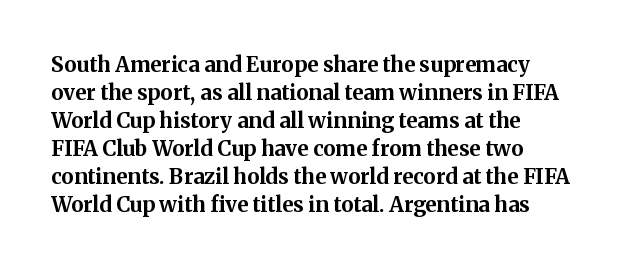
{"italic": "no", "bold": "yes", "underline": "no", "line_spacing": "normal", "line_spacing_ratio": 1.33, "letter_spacing": "normal", "letter_spacing_em": 0.0, "glyph_px": 21}
